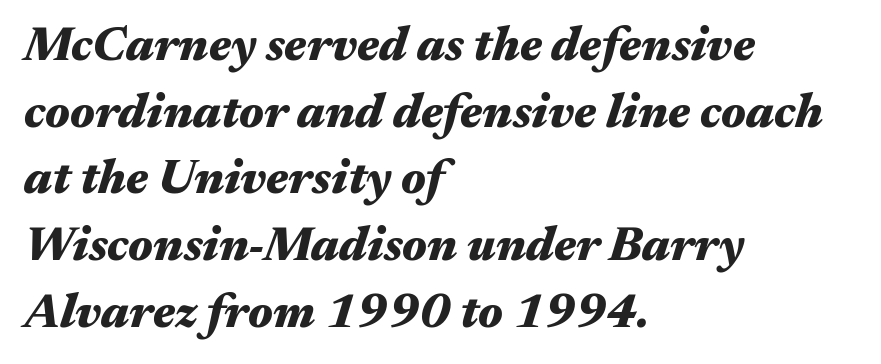
This sample is left-justified, so line endings fall wherever the words run out. There is no visible air inserted between adjacent glyphs. The space directly below the letters is spotless. I'd describe the lettering as bold — thick and assertive. Successive baselines arrive at the customary interval.
